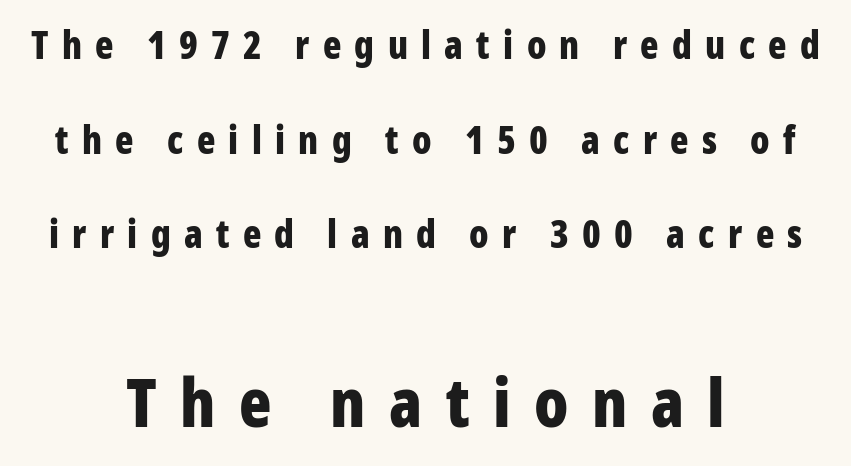
Q: Is the text bold? A: Yes.
Q: Is the text italic (slanted)? A: No, it is upright.
Q: Is the typeface a serif or a sans-serif typeface? A: Sans-serif.
Q: Is the text underlined? A: No.
Q: How is the paragraph aligned? A: Centered.
Q: Is the spacing between letters normal or unusually wide? A: Unusually wide.
Q: Is the spacing between lines tight, normal or loose? A: Loose.
Q: Which block of text is set in a larger size, the first (top) or the second (bottom)? A: The second (bottom) one.
Q: Width (condensed, normal, or wide)? A: Condensed.
Q: Stroke contrast? A: Low.
Q: x-height? A: Medium.
Q: Monospaced? A: No.
